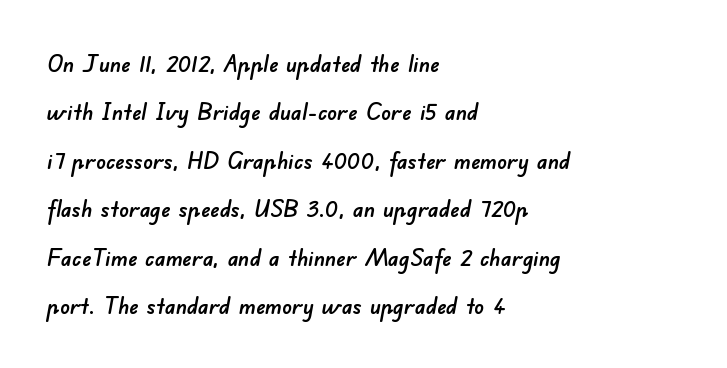
The image shows 24 px text type; set left-aligned, loose line spacing (2.02x), normal letter spacing, not underlined.
